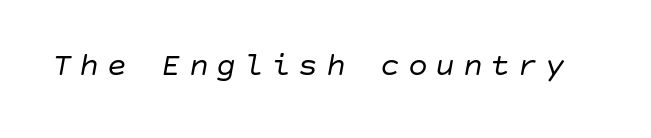
{"italic": "yes", "lean": "right", "slant_degrees": 10, "bold": "no", "weight": "regular", "width": "normal", "stroke_contrast": "low", "x_height": "large", "underline": "no", "letter_spacing": "wide", "letter_spacing_em": 0.23, "glyph_px": 33}
